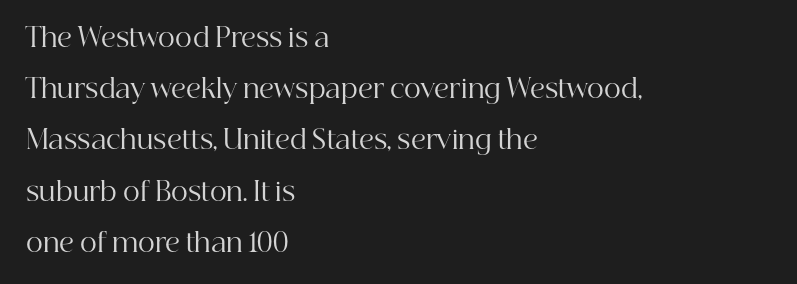
{"italic": "no", "bold": "no", "underline": "no", "align": "left", "line_spacing": "loose", "line_spacing_ratio": 1.97, "letter_spacing": "normal", "letter_spacing_em": 0.0, "glyph_px": 26}
